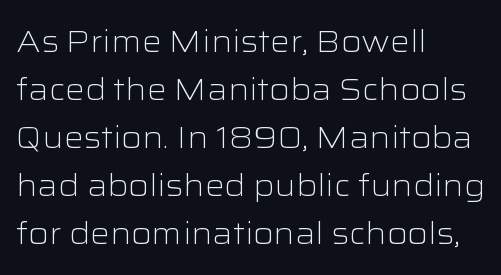
The type is set solid horizontally, with unmodified tracking. The face used here is a sans, in the tradition of grotesques and geometrics. The rag falls on the right side of this text block. The rendering uses natural spacing where letterforms have individual widths. Honestly, there is no underline to notice here at all.
